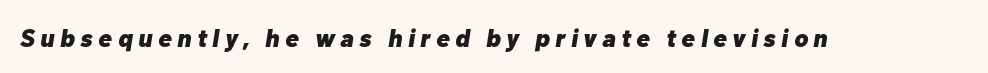
The image shows 25 px bold type, italic (leaning right); set unusually wide letter spacing (+0.23 em), not underlined.
